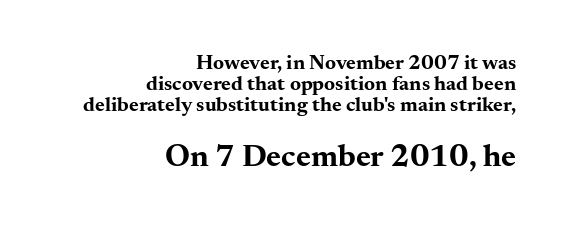
The image shows 32 px bold, wide serif type, upright; set right-aligned, tight line spacing (1.0x), normal letter spacing, not underlined; the second (bottom) block is 1.52x larger; medium stroke contrast and a small x-height.
